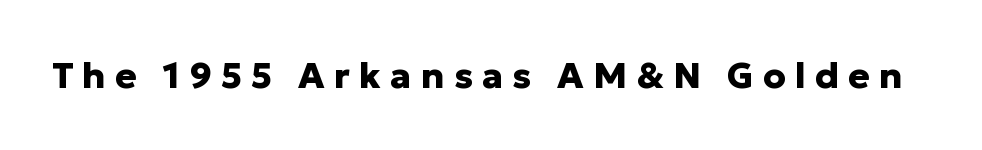
The image shows 36 px heavy sans-serif type, upright; set unusually wide letter spacing (+0.25 em), not underlined; low stroke contrast and a medium x-height.
